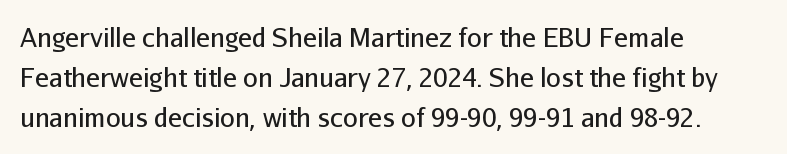
Descender tails drop into unmarked territory. Stroke mass is kept to a normal reading level or below. Default kerning and tracking; the words read as compact shapes. Teacher's note: observe the even left margin — that is flush-left alignment.
